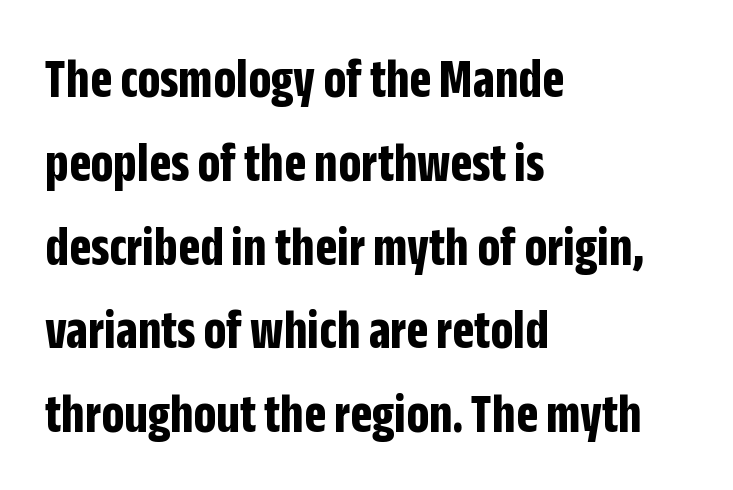
The image shows 57 px bold, condensed sans-serif type, upright; set left-aligned, normal line spacing (1.47x), normal letter spacing, not underlined; low stroke contrast and a large x-height.
